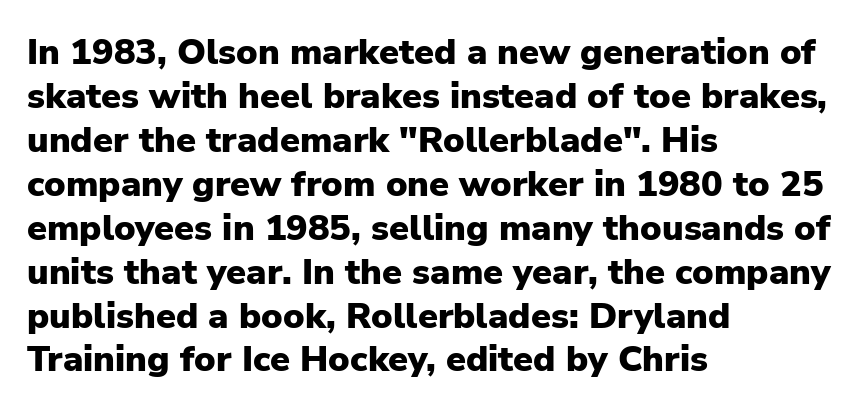
The image shows 36 px heavy sans-serif type, upright; set left-aligned, line spacing 1.22x, normal letter spacing, not underlined; low stroke contrast and a medium x-height.
